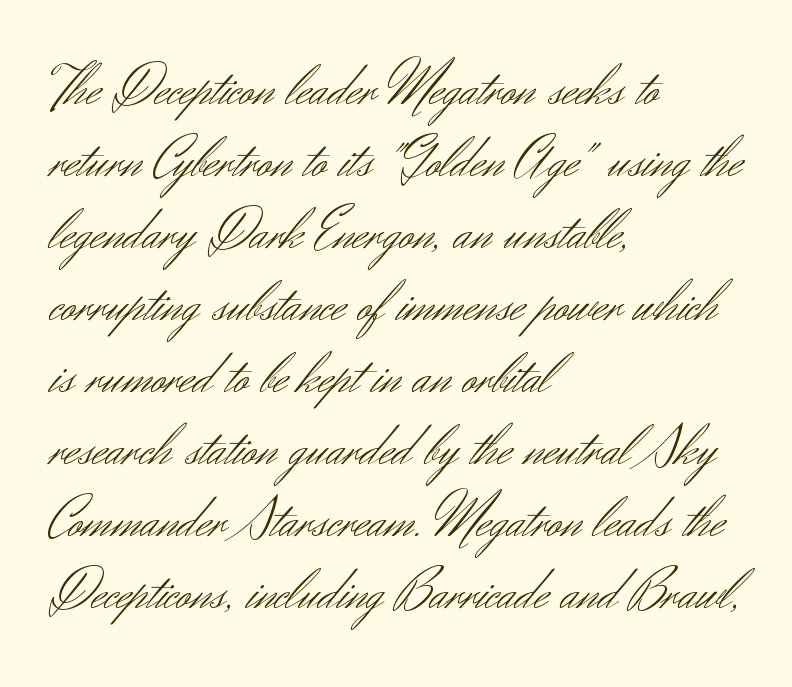
The image shows 59 px light sans-serif type; set left-aligned, line spacing 1.22x, normal letter spacing, not underlined; medium stroke contrast and a small x-height.
